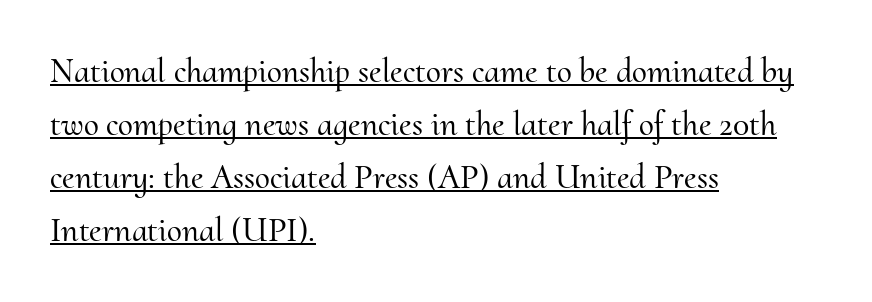
Q: Is the text italic (slanted)? A: No, it is upright.
Q: Is the typeface a serif or a sans-serif typeface? A: Serif.
Q: Is the text underlined? A: Yes.
Q: How is the paragraph aligned? A: Left-aligned.
Q: Is the spacing between letters normal or unusually wide? A: Normal.
Q: Is the spacing between lines tight, normal or loose? A: Normal.
Q: Width (condensed, normal, or wide)? A: Normal.
Q: Stroke contrast? A: Medium.
Q: x-height? A: Small.
Q: Monospaced? A: No.
